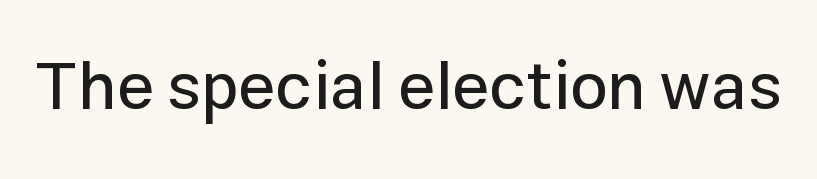
Each letter's strokes conclude bluntly, with no projecting serifs. Note the varied advance widths — an 'i' is clearly narrower than an 'm'. The rendering keeps characters at their native spacing. The space beneath each line is pristine and unruled.
